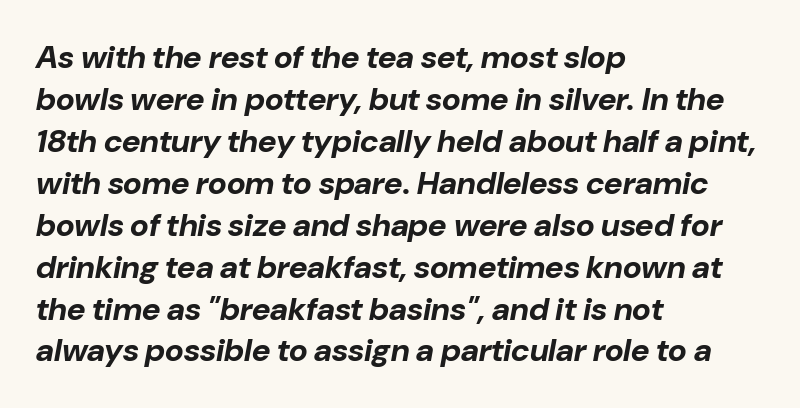
{"italic": "yes", "lean": "right", "slant_degrees": 10, "bold": "yes", "weight": "bold", "width": "normal", "stroke_contrast": "low", "x_height": "medium", "monospaced": "no", "underline": "no", "align": "left", "line_spacing": "normal", "line_spacing_ratio": 1.31, "letter_spacing": "normal", "letter_spacing_em": 0.0, "glyph_px": 32}
